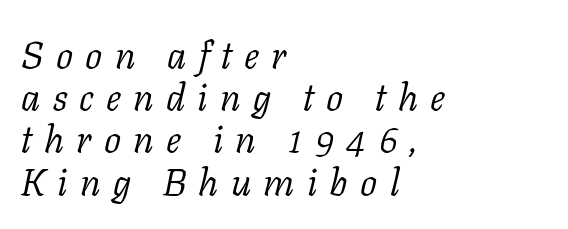
{"serif": "yes", "italic": "yes", "lean": "right", "slant_degrees": 11, "bold": "no", "weight": "light", "width": "normal", "stroke_contrast": "low", "x_height": "medium", "monospaced": "no", "underline": "no", "align": "left", "line_spacing": "tight", "line_spacing_ratio": 1.11, "letter_spacing": "wide", "letter_spacing_em": 0.32, "glyph_px": 38}
